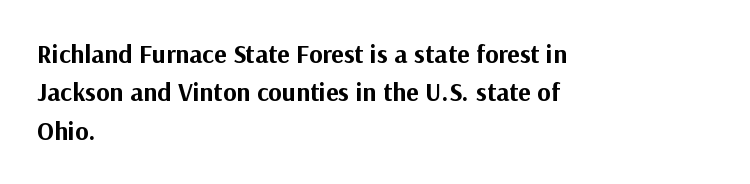
A typesetter would mark this as roman, not italic. Rule under the text: the space is simply empty. Layout note: lines flush left. The designer left line spacing at the default. What weight is shown? A full bold with thick strokes. This sample uses plain, unmodified letter spacing.
